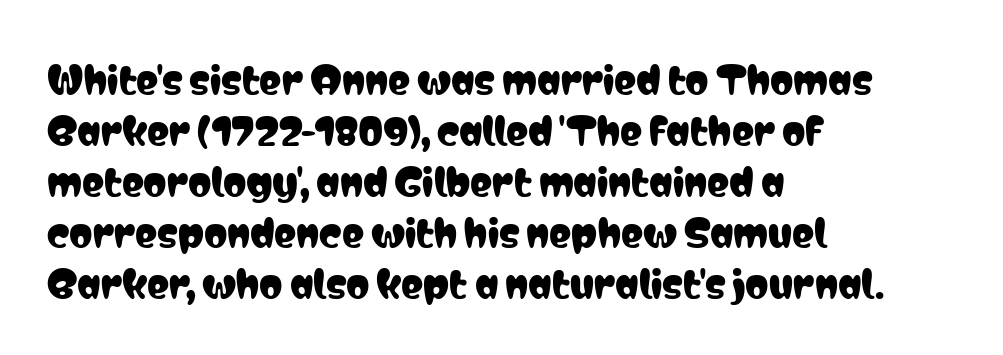
Q: Is the text italic (slanted)? A: No, it is upright.
Q: Is the typeface a serif or a sans-serif typeface? A: Sans-serif.
Q: Is the text underlined? A: No.
Q: How is the paragraph aligned? A: Left-aligned.
Q: Is the spacing between letters normal or unusually wide? A: Normal.
Q: Is the spacing between lines tight, normal or loose? A: Normal.
Q: Width (condensed, normal, or wide)? A: Condensed.
Q: Stroke contrast? A: Low.
Q: x-height? A: Medium.
Q: Monospaced? A: No.
